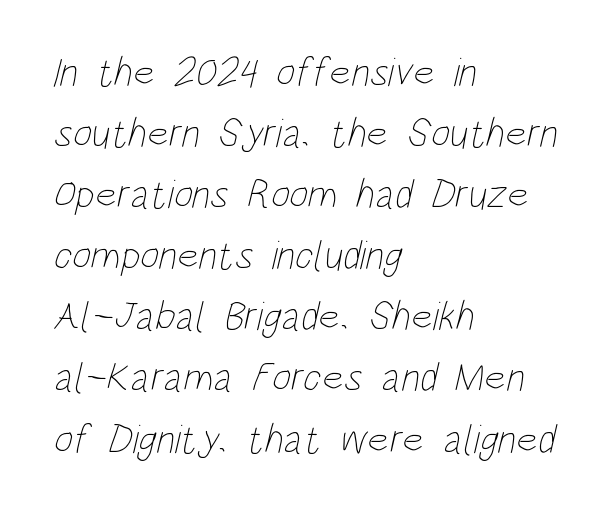
The image shows 41 px thin, condensed type; set left-aligned, normal line spacing (1.49x), normal letter spacing, not underlined; low stroke contrast and a large x-height.
